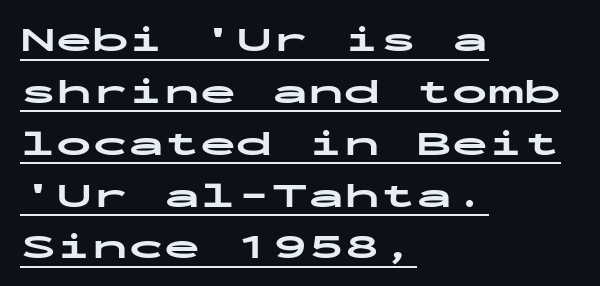
Q: Is the text bold? A: Yes.
Q: Is the text italic (slanted)? A: No, it is upright.
Q: Is the typeface a serif or a sans-serif typeface? A: Sans-serif.
Q: Is the text underlined? A: Yes.
Q: How is the paragraph aligned? A: Left-aligned.
Q: Is the spacing between letters normal or unusually wide? A: Normal.
Q: Is the spacing between lines tight, normal or loose? A: Normal.
Q: Width (condensed, normal, or wide)? A: Wide.
Q: Stroke contrast? A: Low.
Q: x-height? A: Medium.
Q: Monospaced? A: Yes.
